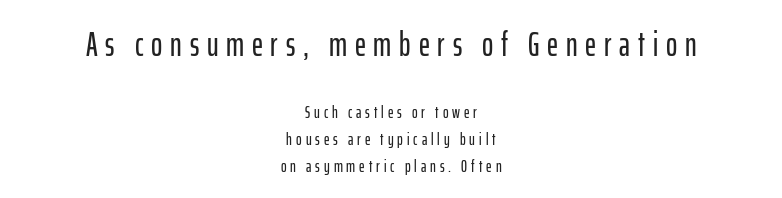
{"serif": "no", "italic": "no", "width": "condensed", "stroke_contrast": "low", "x_height": "medium", "monospaced": "no", "underline": "no", "align": "center", "line_spacing": "normal", "line_spacing_ratio": 1.59, "letter_spacing": "wide", "letter_spacing_em": 0.23, "larger_block": "first", "size_ratio": 2.0, "glyph_px": 34}
